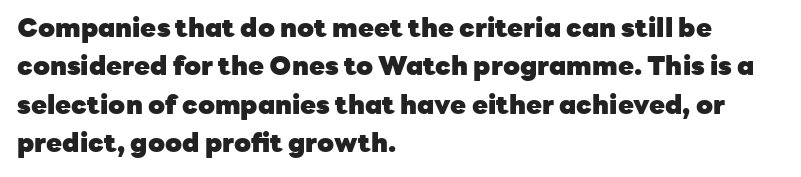
{"italic": "no", "bold": "yes", "underline": "no", "align": "left", "line_spacing": "normal", "line_spacing_ratio": 1.48, "letter_spacing": "normal", "letter_spacing_em": 0.0, "glyph_px": 26}
